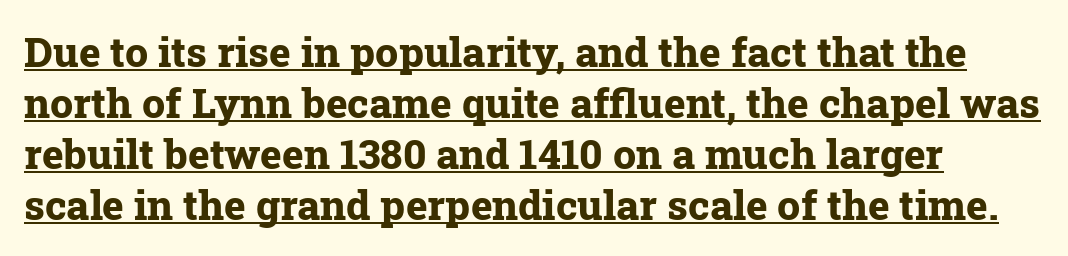
{"serif": "yes", "italic": "no", "bold": "yes", "weight": "bold", "width": "normal", "stroke_contrast": "low", "x_height": "medium", "monospaced": "no", "underline": "yes", "line_spacing_ratio": 1.24, "letter_spacing": "normal", "letter_spacing_em": 0.0, "glyph_px": 41}
